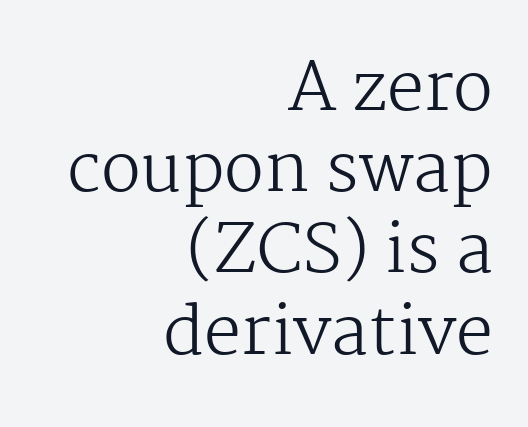
Character widths vary here, with narrow letters taking less room than wide ones. The glyphs are unaccompanied by any horizontal stroke below them. Serifs: yes, visible at the terminals of the letterforms. Spacing between characters is what you'd get straight out of the box. This is the regular roman posture of the typeface.
